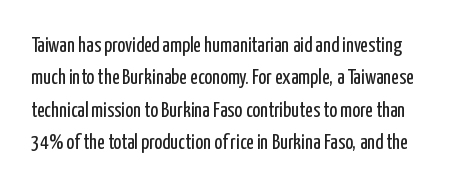
Does extra space separate the letters? No, they use regular spacing. Posture: straight, roman, zero tilt. A quiet, ordinary-to-light weight characterises the typeface. Honestly, the row spacing looks completely unremarkable. The space directly below the letters is spotless.
